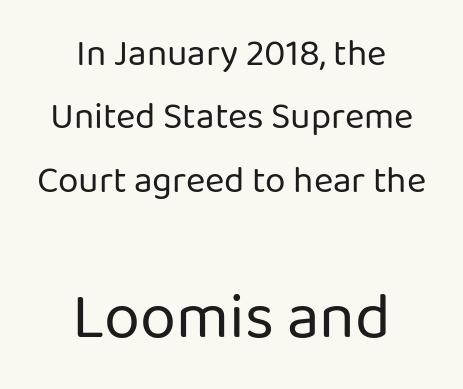
Grotesque or geometric, the face here clearly has no serifs. Words float on clear page, feet unadorned. Each stroke keeps to a modest, everyday thickness or less. Nope, not italic — everything's standing straight. Caption: multi-line text, centered on the measure. The passage shown is typed in a proportional face where columns would drift.
